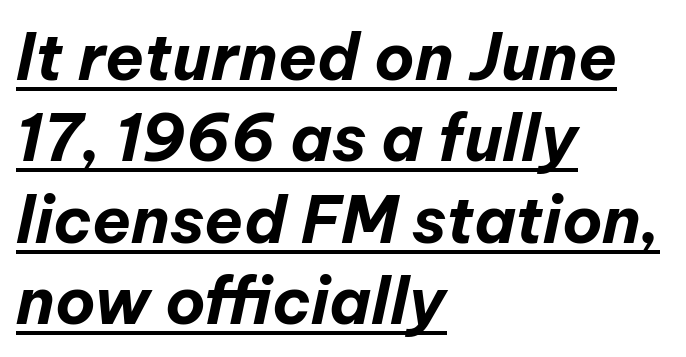
Q: Is the text bold? A: Yes.
Q: Is the text italic (slanted)? A: Yes, it leans right by about 12 degrees.
Q: Is the text underlined? A: Yes.
Q: How is the paragraph aligned? A: Left-aligned.
Q: Is the spacing between letters normal or unusually wide? A: Normal.
Q: Is the spacing between lines tight, normal or loose? A: Normal.
Q: Width (condensed, normal, or wide)? A: Normal.
Q: Stroke contrast? A: Low.
Q: x-height? A: Medium.
Q: Monospaced? A: No.
